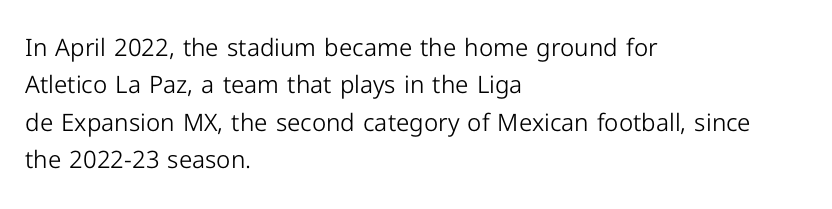
{"italic": "no", "bold": "no", "underline": "no", "align": "left", "line_spacing": "normal", "line_spacing_ratio": 1.56, "letter_spacing": "normal", "letter_spacing_em": 0.0, "glyph_px": 24}
